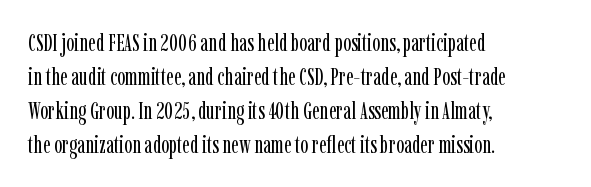
{"italic": "no", "bold": "no", "underline": "no", "align": "left", "line_spacing": "normal", "line_spacing_ratio": 1.41, "letter_spacing": "normal", "letter_spacing_em": 0.0, "glyph_px": 24}
